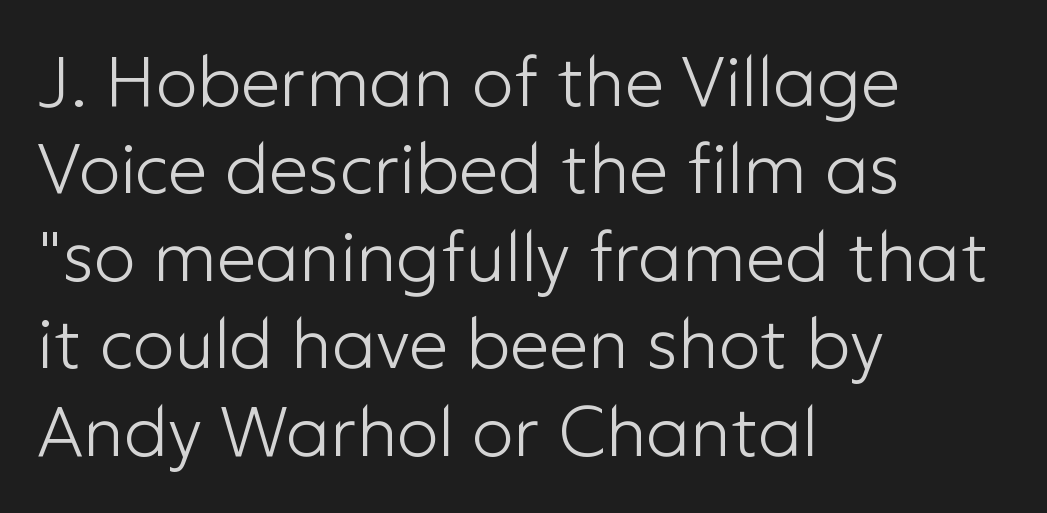
Q: Is the text bold? A: No.
Q: Is the text italic (slanted)? A: No, it is upright.
Q: Is the typeface a serif or a sans-serif typeface? A: Sans-serif.
Q: Is the text underlined? A: No.
Q: How is the paragraph aligned? A: Left-aligned.
Q: Is the spacing between letters normal or unusually wide? A: Normal.
Q: Is the spacing between lines tight, normal or loose? A: Normal.
Q: Width (condensed, normal, or wide)? A: Normal.
Q: Stroke contrast? A: Low.
Q: x-height? A: Medium.
Q: Monospaced? A: No.
